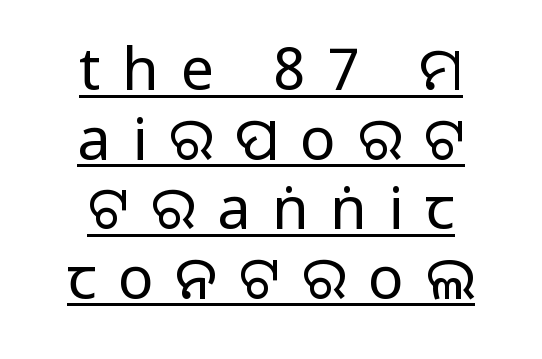
The image shows 59 px regular-weight sans-serif type, upright; set centered, line spacing 1.18x, unusually wide letter spacing (+0.37 em), underlined; low stroke contrast and a large x-height.
